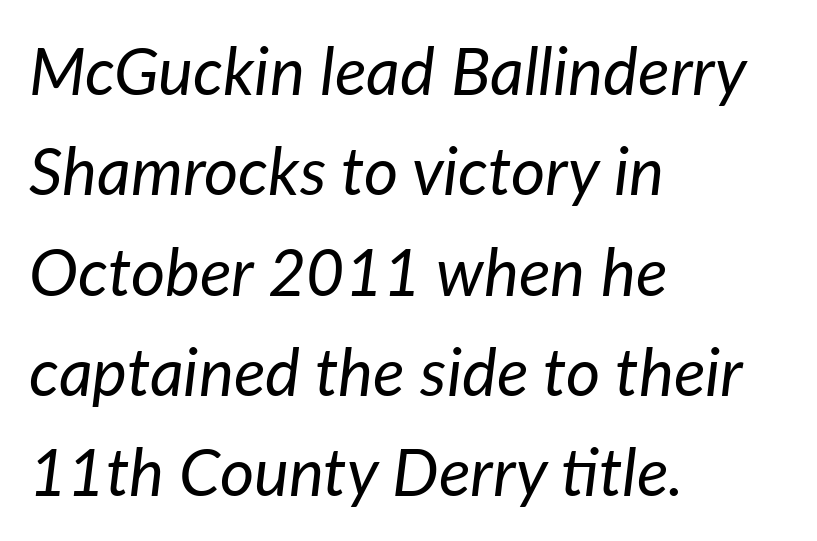
Style check: oblique. The gap between lines stays unmarked. Does the leading feel generous? No, just average. You could not count columns in this text — the font is proportionally spaced. The line texture is even and compact thanks to regular tracking. Summary of weight: not heavy and not bold.
